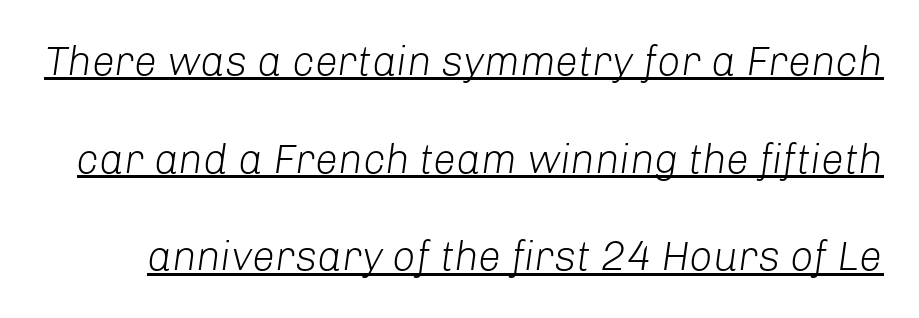
Q: Is the text bold? A: No.
Q: Is the text italic (slanted)? A: Yes, it leans right by about 8 degrees.
Q: Is the text underlined? A: Yes.
Q: Is the spacing between letters normal or unusually wide? A: Normal.
Q: Is the spacing between lines tight, normal or loose? A: Loose.
Q: Width (condensed, normal, or wide)? A: Normal.
Q: Stroke contrast? A: Low.
Q: x-height? A: Medium.
Q: Monospaced? A: No.
